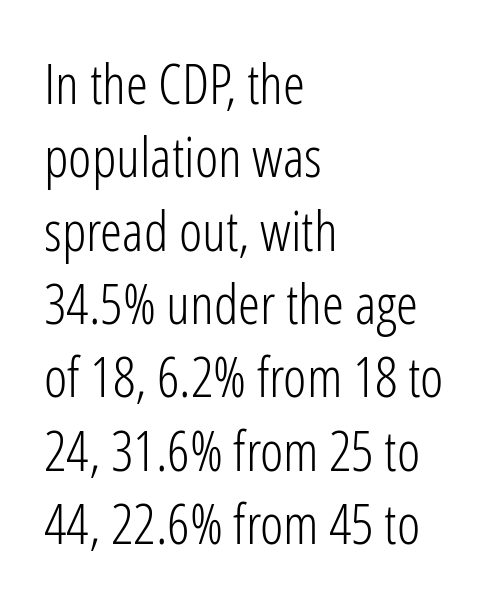
{"serif": "no", "italic": "no", "bold": "no", "weight": "light", "width": "condensed", "stroke_contrast": "low", "x_height": "medium", "monospaced": "no", "underline": "no", "align": "left", "line_spacing": "normal", "line_spacing_ratio": 1.31, "letter_spacing": "normal", "letter_spacing_em": 0.0, "glyph_px": 56}
